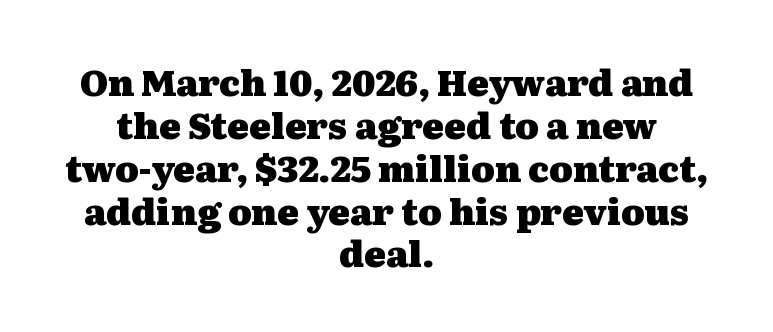
Q: Is the text bold? A: Yes.
Q: Is the text italic (slanted)? A: No, it is upright.
Q: Is the typeface a serif or a sans-serif typeface? A: Serif.
Q: Is the text underlined? A: No.
Q: How is the paragraph aligned? A: Centered.
Q: Is the spacing between letters normal or unusually wide? A: Normal.
Q: Width (condensed, normal, or wide)? A: Wide.
Q: Stroke contrast? A: Medium.
Q: x-height? A: Medium.
Q: Monospaced? A: No.
